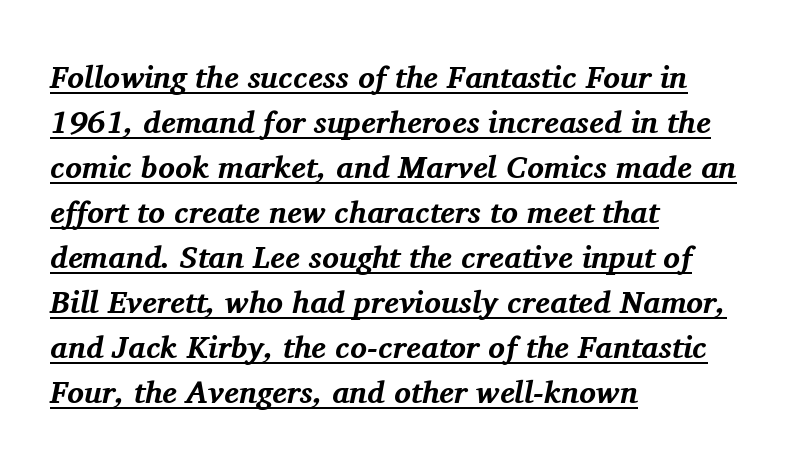
Q: Is the text bold? A: Yes.
Q: Is the text italic (slanted)? A: Yes, it leans right by about 11 degrees.
Q: Is the typeface a serif or a sans-serif typeface? A: Serif.
Q: Is the text underlined? A: Yes.
Q: How is the paragraph aligned? A: Left-aligned.
Q: Is the spacing between letters normal or unusually wide? A: Normal.
Q: Is the spacing between lines tight, normal or loose? A: Normal.
Q: Width (condensed, normal, or wide)? A: Normal.
Q: Stroke contrast? A: Medium.
Q: x-height? A: Medium.
Q: Monospaced? A: No.
